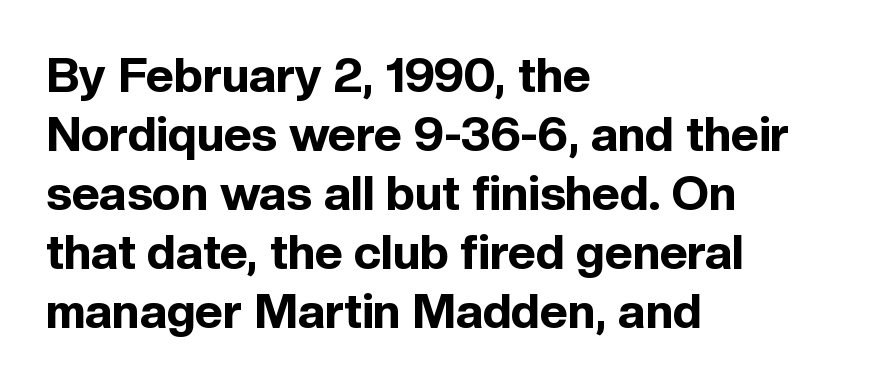
A typesetter would call this zero additional tracking. Strokes here are thick enough to call this a true bold. Note the varied advance widths — an 'i' is clearly narrower than an 'm'. Look at the bottom of the vertical strokes: they stop flat, with no serifs. The passage is arranged the way most books set body copy — flush left.
